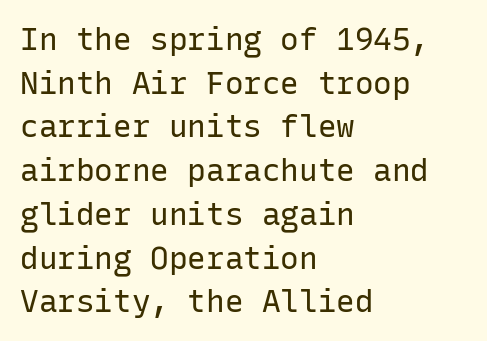
The font family rendered here belongs to the sans-serif group. Check under the words: just untouched page. Every character sits straight up, as roman type does. No heavy texture on the line: the type isn't bold. Which margin do the lines hug? The left one — the right edge is uneven.
